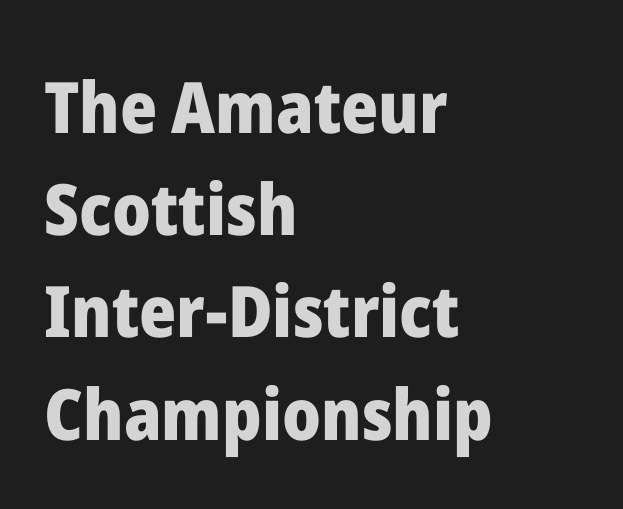
Q: Is the text bold? A: Yes.
Q: Is the text italic (slanted)? A: No, it is upright.
Q: Is the typeface a serif or a sans-serif typeface? A: Sans-serif.
Q: Is the text underlined? A: No.
Q: How is the paragraph aligned? A: Left-aligned.
Q: Is the spacing between letters normal or unusually wide? A: Normal.
Q: Is the spacing between lines tight, normal or loose? A: Normal.
Q: Width (condensed, normal, or wide)? A: Normal.
Q: Stroke contrast? A: Low.
Q: x-height? A: Medium.
Q: Monospaced? A: No.
